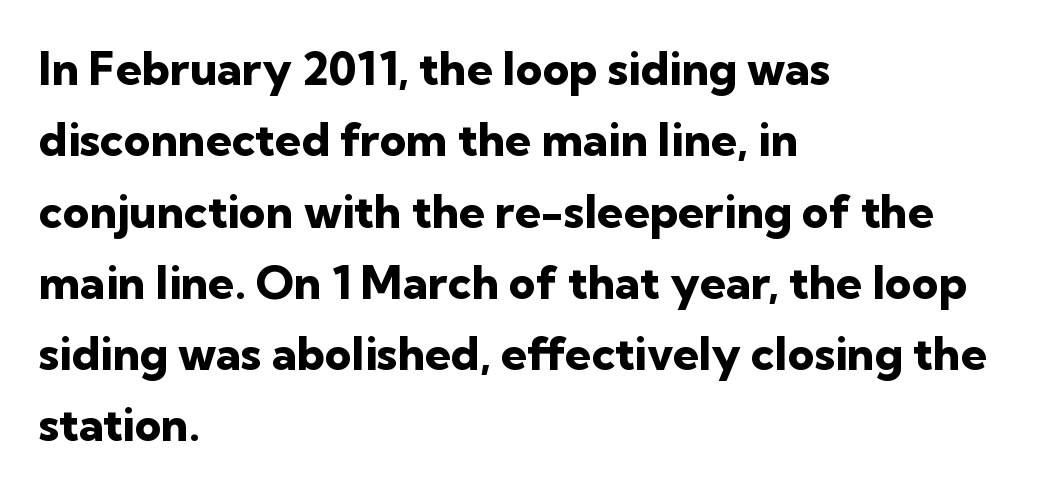
{"serif": "no", "italic": "no", "bold": "yes", "weight": "heavy", "width": "normal", "stroke_contrast": "low", "x_height": "medium", "monospaced": "no", "underline": "no", "align": "left", "line_spacing": "normal", "line_spacing_ratio": 1.55, "letter_spacing": "normal", "letter_spacing_em": 0.0, "glyph_px": 46}
